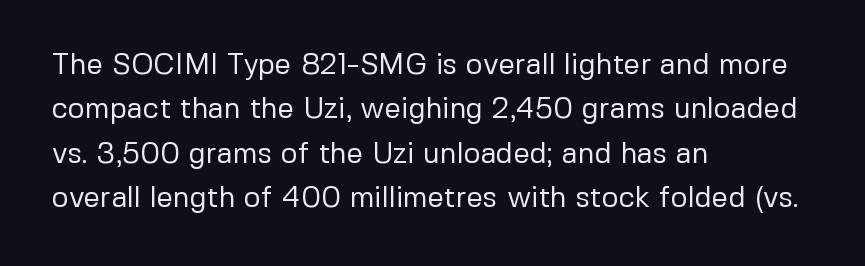
Horizontal alignment here is leftward, the default for most running prose. The font's upright variant was chosen for this text. Quick note: underline off. How are the letters spaced? Ordinarily, with no added tracking. Character widths vary here, with narrow letters taking less room than wide ones.
